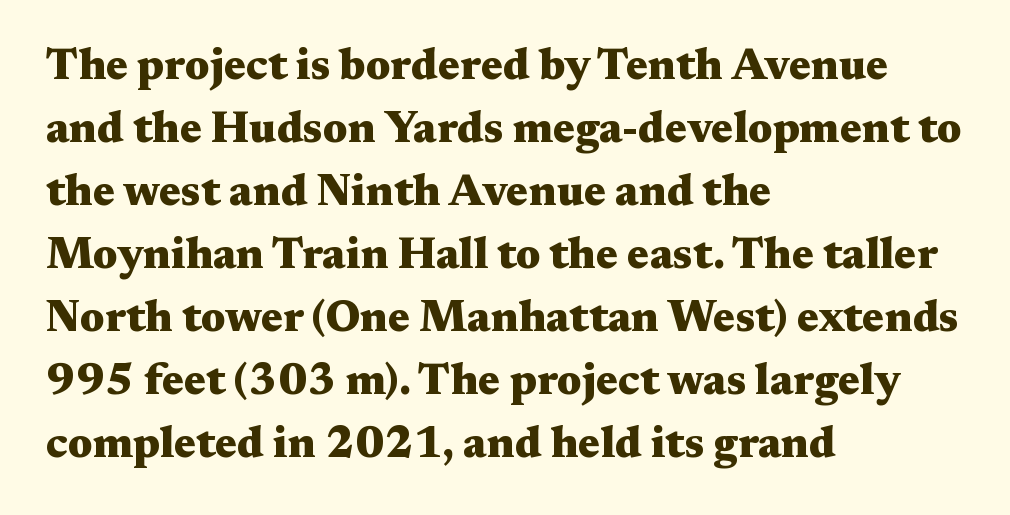
The image shows 44 px heavy, wide serif type, upright; set left-aligned, normal line spacing (1.43x), normal letter spacing, not underlined; medium stroke contrast and a medium x-height.
